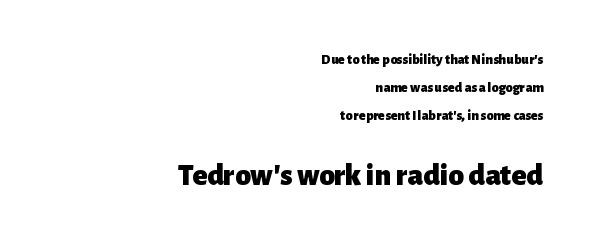
The image shows 31 px heavy sans-serif type, upright; set right-aligned, loose line spacing (1.99x), normal letter spacing, not underlined; the second (bottom) block is 2.21x larger; low stroke contrast and a medium x-height.
